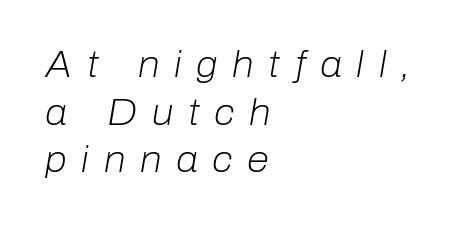
The image shows 36 px light type, italic (leaning right); set left-aligned, normal line spacing (1.32x), unusually wide letter spacing (+0.41 em), not underlined; low stroke contrast and a medium x-height.
